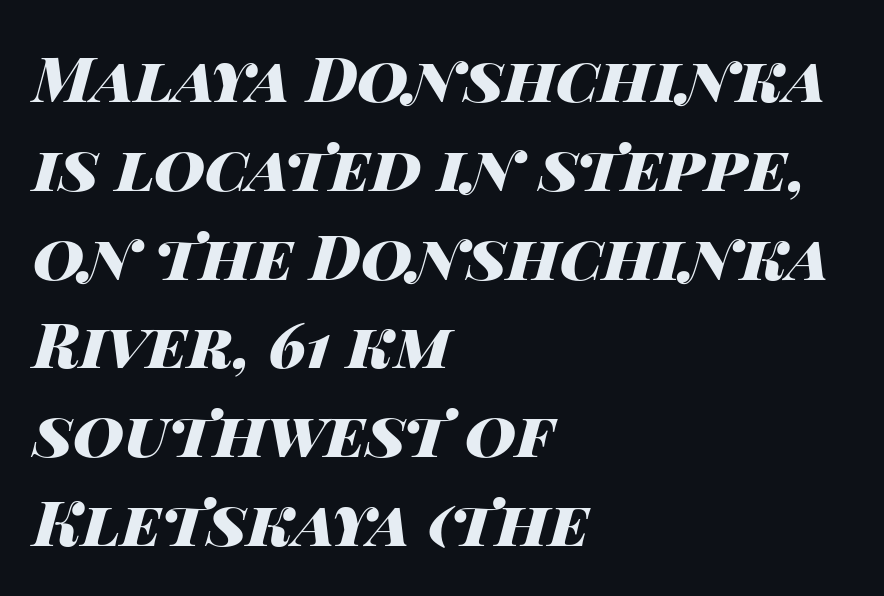
Plenty of ink on the page — the face is bold. Nothing unusual about the tracking: characters are spaced as the font intends. The font's italic variant was chosen for this text. Notice how descenders clear the ascenders below comfortably — that's standard leading. Is this a fixed-width face? No — the glyphs have proportional, varying widths. Check the space under the baseline: it is left empty.
